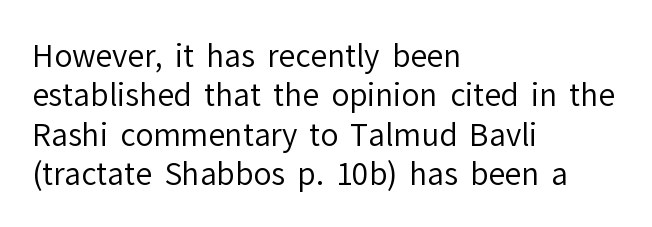
Q: Is the text bold? A: No.
Q: Is the text italic (slanted)? A: No, it is upright.
Q: Is the typeface a serif or a sans-serif typeface? A: Sans-serif.
Q: Is the text underlined? A: No.
Q: How is the paragraph aligned? A: Left-aligned.
Q: Is the spacing between letters normal or unusually wide? A: Normal.
Q: Is the spacing between lines tight, normal or loose? A: Normal.
Q: Width (condensed, normal, or wide)? A: Normal.
Q: Stroke contrast? A: Low.
Q: x-height? A: Medium.
Q: Monospaced? A: No.
